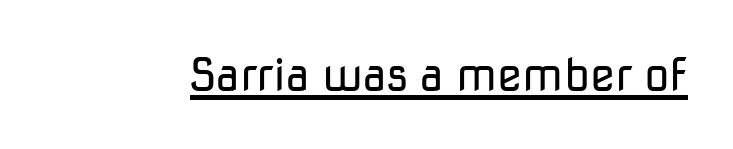
The weight tops out at a normal text grade. Quick note: underline on. Inter-character spacing is left at the font's built-in metrics. The letters stand upright; this is a roman face. The face used here is a sans, in the tradition of grotesques and geometrics.
